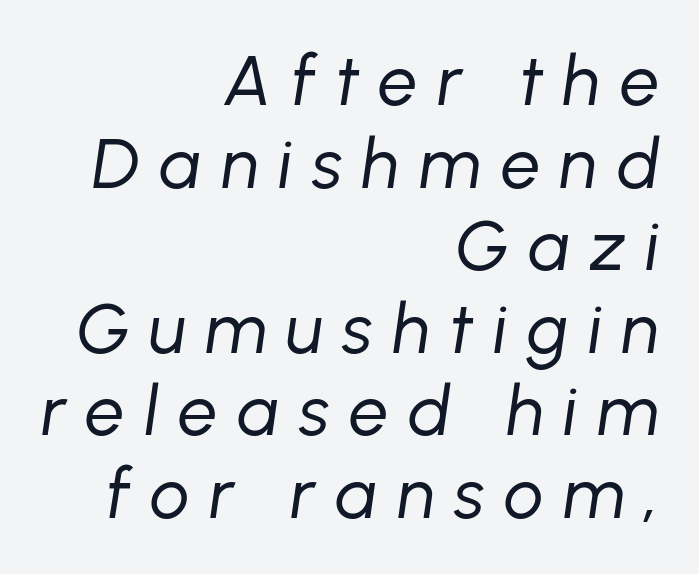
Summary of weight: not heavy and not bold. How are the letters spaced? Widely, with obvious added tracking. A flush-right, rag-left setting is used for this passage. Italic? Definitely — the glyphs are oblique. Note the varied advance widths — an 'i' is clearly narrower than an 'm'. Has an underline been added? It has not.
